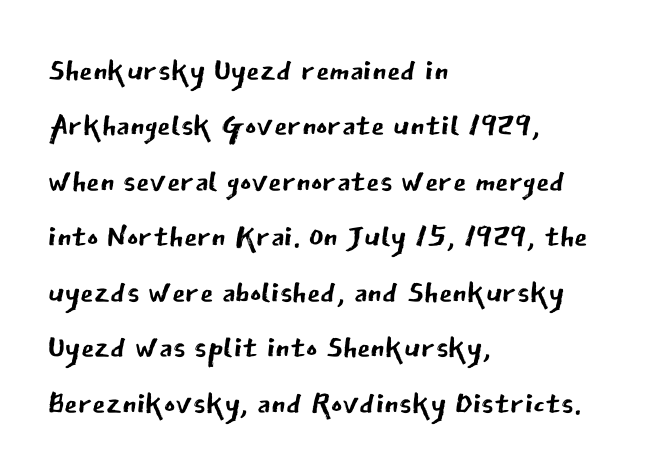
Q: Is the text bold? A: No.
Q: Is the text italic (slanted)? A: No, it is upright.
Q: Is the typeface a serif or a sans-serif typeface? A: Sans-serif.
Q: Is the text underlined? A: No.
Q: How is the paragraph aligned? A: Left-aligned.
Q: Is the spacing between letters normal or unusually wide? A: Normal.
Q: Is the spacing between lines tight, normal or loose? A: Normal.
Q: Width (condensed, normal, or wide)? A: Normal.
Q: Stroke contrast? A: Low.
Q: x-height? A: Medium.
Q: Monospaced? A: No.
